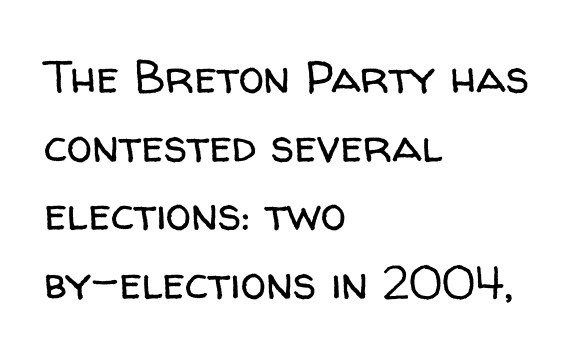
The image shows 46 px regular-weight sans-serif type, upright; set left-aligned, normal line spacing (1.49x), normal letter spacing, not underlined; low stroke contrast and a medium x-height.
